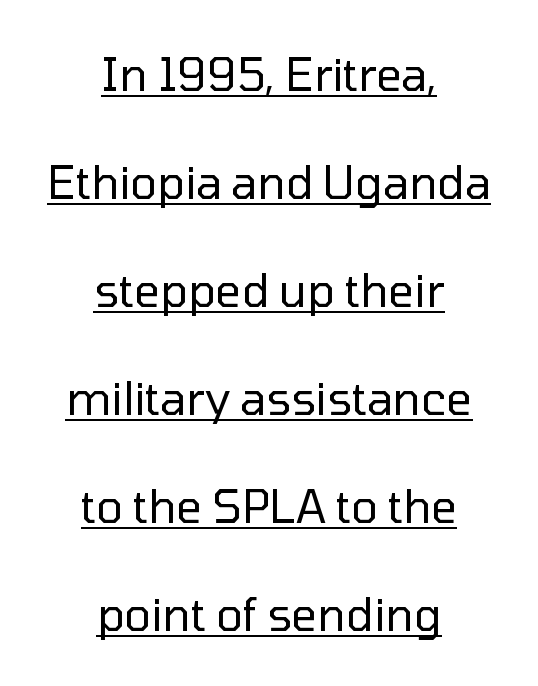
A continuous stroke trails under the words, as in a hyperlink. Proportional: the letters do not fall into vertical columns. The letters stand upright; this is a roman face. These lines stand farther apart than default settings would place them. Grotesque or geometric, the face here clearly has no serifs. The face used here is rendered with its standard letterfit.
